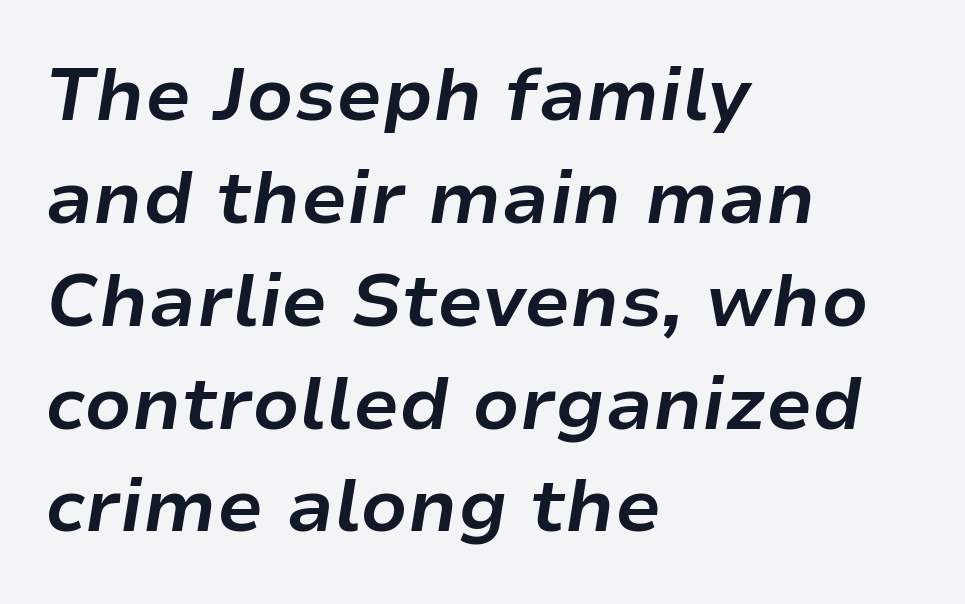
Q: Is the text bold? A: Yes.
Q: Is the text italic (slanted)? A: Yes, it leans right by about 9 degrees.
Q: Is the text underlined? A: No.
Q: How is the paragraph aligned? A: Left-aligned.
Q: Is the spacing between letters normal or unusually wide? A: Normal.
Q: Is the spacing between lines tight, normal or loose? A: Normal.
Q: Width (condensed, normal, or wide)? A: Normal.
Q: Stroke contrast? A: Low.
Q: x-height? A: Medium.
Q: Monospaced? A: No.
